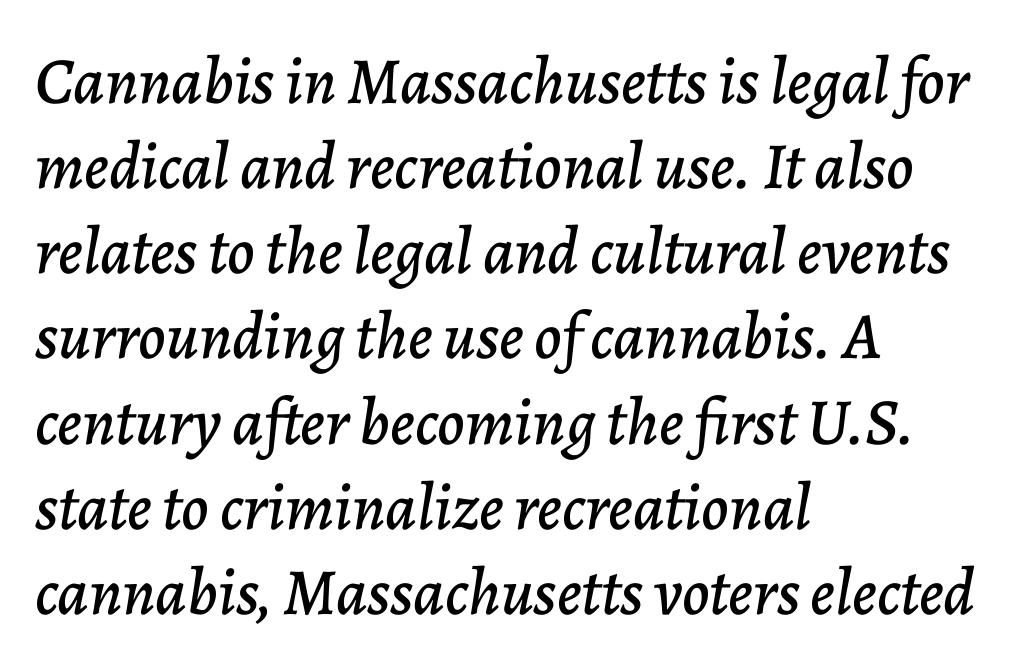
A typesetter would call this proportional, since set widths differ per character. The typography opts for an oblique posture over an upright one. The letterforms sit shoulder to shoulder at normal distance. Words float on clear page, feet unadorned.
